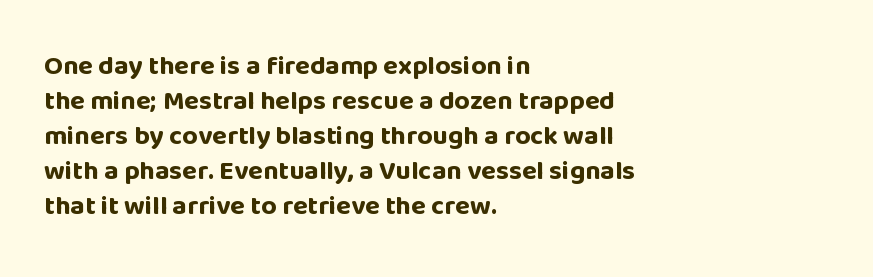
Q: Is the text bold? A: Yes.
Q: Is the text italic (slanted)? A: No, it is upright.
Q: Is the text underlined? A: No.
Q: How is the paragraph aligned? A: Left-aligned.
Q: Is the spacing between letters normal or unusually wide? A: Normal.
Q: Is the spacing between lines tight, normal or loose? A: Normal.
